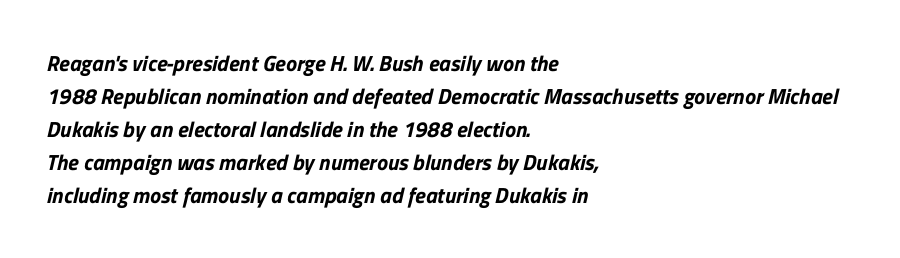
The image shows 22 px text type; set left-aligned, normal line spacing (1.5x), normal letter spacing, not underlined.
